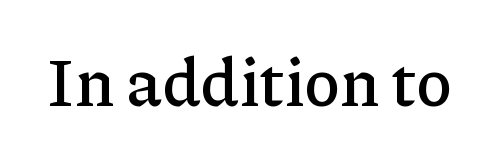
{"serif": "yes", "italic": "no", "width": "normal", "stroke_contrast": "low", "x_height": "medium", "monospaced": "no", "underline": "no", "letter_spacing": "normal", "letter_spacing_em": 0.0, "glyph_px": 67}
